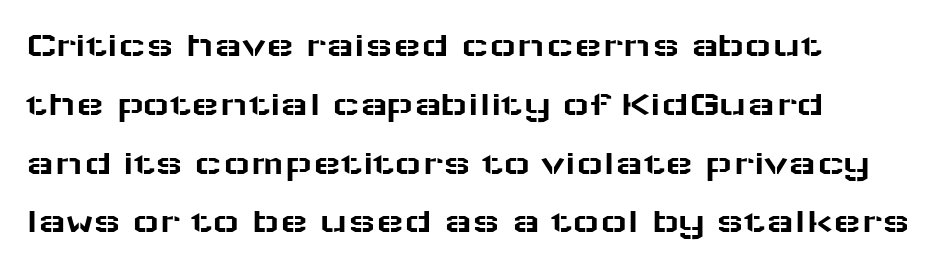
{"serif": "no", "italic": "no", "width": "wide", "stroke_contrast": "low", "x_height": "medium", "monospaced": "no", "underline": "no", "align": "left", "line_spacing": "normal", "line_spacing_ratio": 1.59, "letter_spacing": "normal", "letter_spacing_em": 0.0, "glyph_px": 37}
